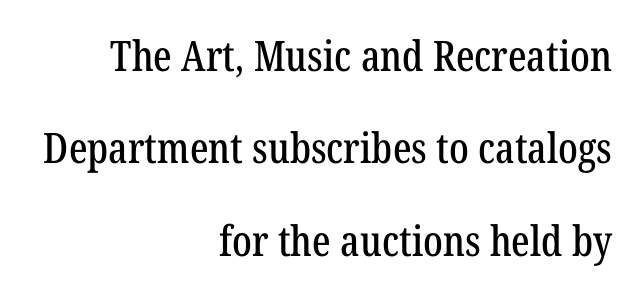
Q: Is the text italic (slanted)? A: No, it is upright.
Q: Is the typeface a serif or a sans-serif typeface? A: Serif.
Q: Is the text underlined? A: No.
Q: How is the paragraph aligned? A: Right-aligned.
Q: Is the spacing between letters normal or unusually wide? A: Normal.
Q: Is the spacing between lines tight, normal or loose? A: Loose.
Q: Width (condensed, normal, or wide)? A: Condensed.
Q: Stroke contrast? A: Low.
Q: x-height? A: Medium.
Q: Monospaced? A: No.
